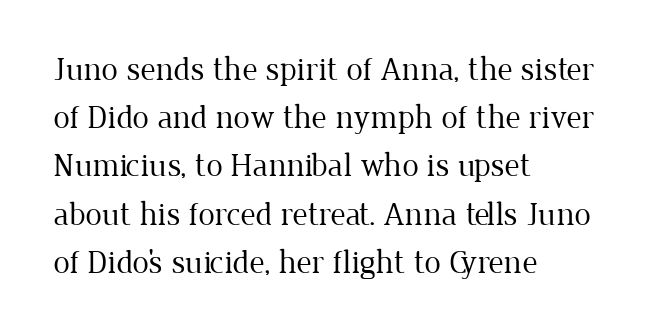
Q: Is the text bold? A: No.
Q: Is the text italic (slanted)? A: No, it is upright.
Q: Is the typeface a serif or a sans-serif typeface? A: Serif.
Q: Is the text underlined? A: No.
Q: How is the paragraph aligned? A: Left-aligned.
Q: Is the spacing between letters normal or unusually wide? A: Normal.
Q: Is the spacing between lines tight, normal or loose? A: Normal.
Q: Width (condensed, normal, or wide)? A: Normal.
Q: Stroke contrast? A: Low.
Q: x-height? A: Medium.
Q: Monospaced? A: No.
